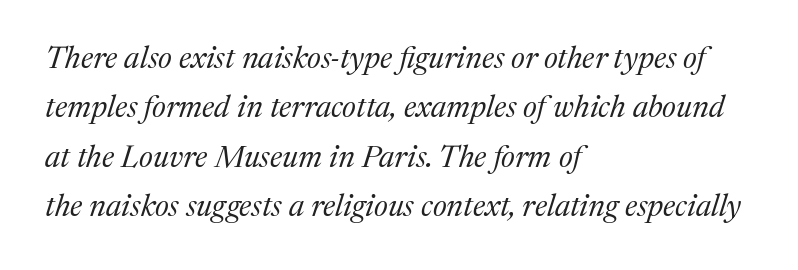
Q: Is the text bold? A: No.
Q: Is the text italic (slanted)? A: Yes, it leans right by about 17 degrees.
Q: Is the typeface a serif or a sans-serif typeface? A: Serif.
Q: Is the text underlined? A: No.
Q: How is the paragraph aligned? A: Left-aligned.
Q: Is the spacing between letters normal or unusually wide? A: Normal.
Q: Is the spacing between lines tight, normal or loose? A: Normal.
Q: Width (condensed, normal, or wide)? A: Normal.
Q: Stroke contrast? A: Medium.
Q: x-height? A: Medium.
Q: Monospaced? A: No.
